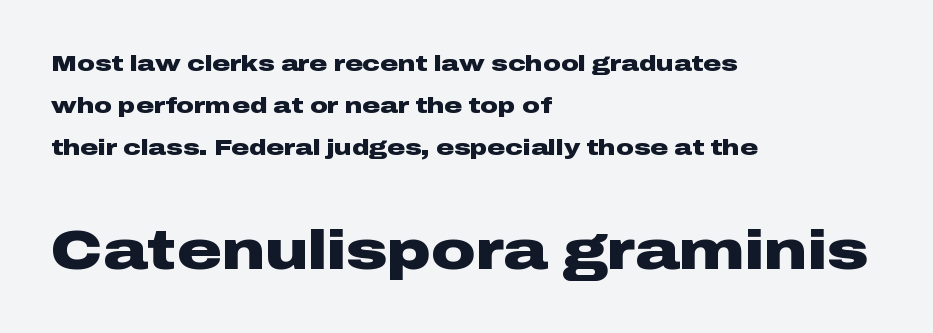
Varying glyph widths throughout — classic text-font behaviour. A clean baseline with only descenders dipping below it. The designer dialed line spacing up above the default. Students, note that the glyphs here touch the page at normal intervals.
